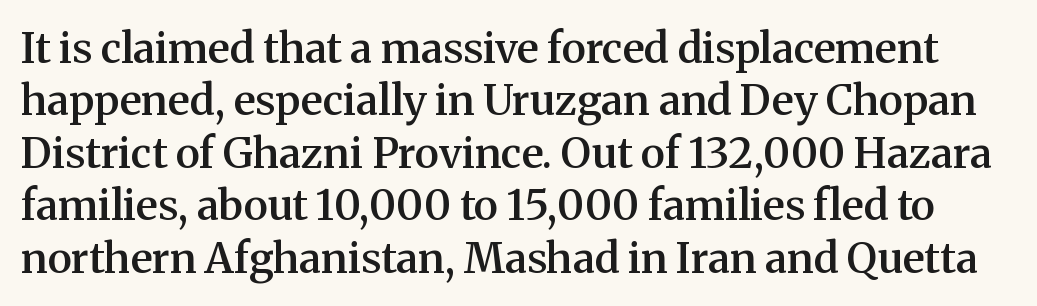
Q: Is the text bold? A: Semi-bold.
Q: Is the text italic (slanted)? A: No, it is upright.
Q: Is the typeface a serif or a sans-serif typeface? A: Serif.
Q: Is the text underlined? A: No.
Q: Is the spacing between letters normal or unusually wide? A: Normal.
Q: Is the spacing between lines tight, normal or loose? A: Normal.
Q: Width (condensed, normal, or wide)? A: Normal.
Q: Stroke contrast? A: Medium.
Q: x-height? A: Medium.
Q: Monospaced? A: No.
